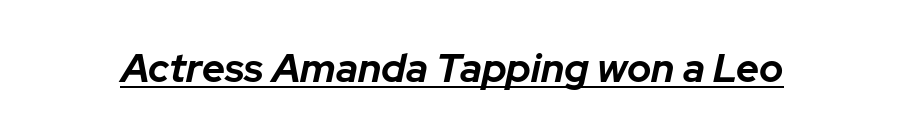
Each word holds together tightly as a unit, with standard inter-letter gaps. Slanted lettering throughout. Beneath each row of characters lies a ruled line. Varying glyph widths throughout — classic text-font behaviour.
